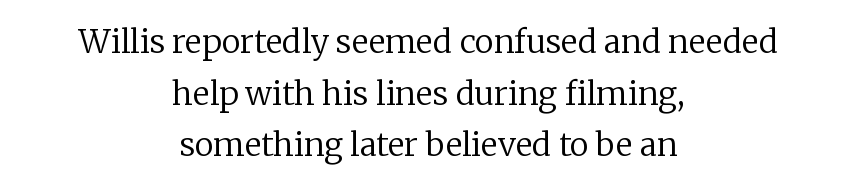
{"serif": "yes", "italic": "no", "bold": "no", "weight": "regular", "width": "normal", "stroke_contrast": "low", "x_height": "medium", "monospaced": "no", "underline": "no", "align": "center", "line_spacing": "normal", "line_spacing_ratio": 1.61, "letter_spacing": "normal", "letter_spacing_em": 0.0, "glyph_px": 32}
